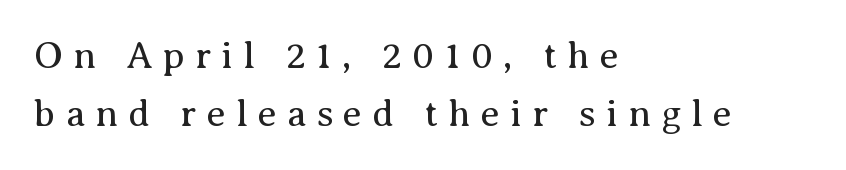
{"serif": "yes", "italic": "no", "bold": "no", "weight": "regular", "width": "normal", "stroke_contrast": "medium", "x_height": "medium", "monospaced": "no", "underline": "no", "align": "left", "line_spacing": "normal", "line_spacing_ratio": 1.53, "letter_spacing": "wide", "letter_spacing_em": 0.27, "glyph_px": 38}
